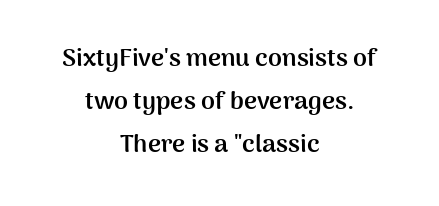
Q: Is the text bold? A: Yes.
Q: Is the text italic (slanted)? A: No, it is upright.
Q: Is the text underlined? A: No.
Q: How is the paragraph aligned? A: Centered.
Q: Is the spacing between letters normal or unusually wide? A: Normal.
